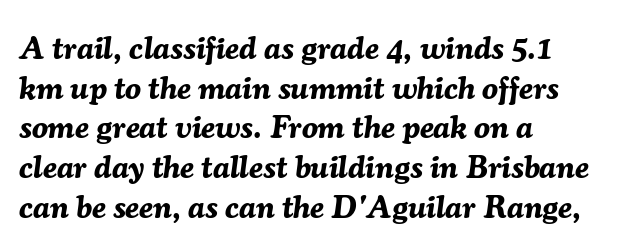
Q: Is the text bold? A: Yes.
Q: Is the text italic (slanted)? A: Yes, it leans right by about 7 degrees.
Q: Is the text underlined? A: No.
Q: How is the paragraph aligned? A: Left-aligned.
Q: Is the spacing between letters normal or unusually wide? A: Normal.
Q: Width (condensed, normal, or wide)? A: Normal.
Q: Stroke contrast? A: Medium.
Q: x-height? A: Medium.
Q: Monospaced? A: No.
